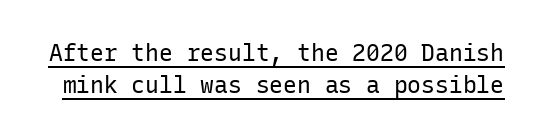
{"italic": "no", "bold": "no", "underline": "yes", "line_spacing": "normal", "line_spacing_ratio": 1.39, "letter_spacing": "normal", "letter_spacing_em": 0.0, "glyph_px": 23}
